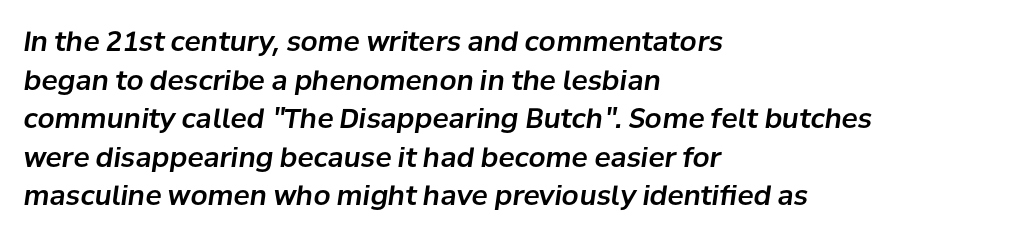
These lines are set flush left with a ragged right edge. Is there much room between lines? A standard amount, neither cramped nor airy. The text carries the slant typical of an italic or oblique font. Words appear dense and cohesive because spacing is normal. Check under the words: just untouched page.
